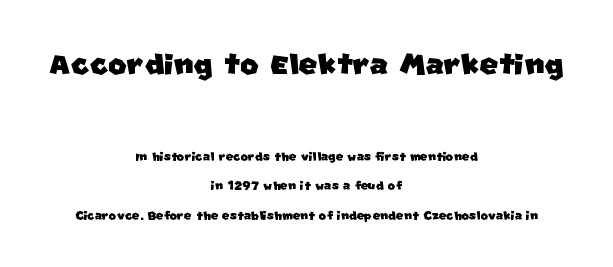
Q: Is the typeface a serif or a sans-serif typeface? A: Sans-serif.
Q: Is the text underlined? A: No.
Q: How is the paragraph aligned? A: Centered.
Q: Is the spacing between letters normal or unusually wide? A: Normal.
Q: Which block of text is set in a larger size, the first (top) or the second (bottom)? A: The first (top) one.
Q: Width (condensed, normal, or wide)? A: Normal.
Q: Stroke contrast? A: Low.
Q: x-height? A: Large.
Q: Monospaced? A: No.
